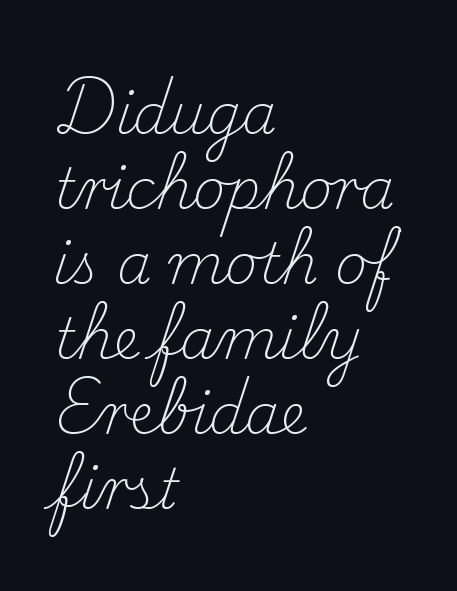
Alignment: flush left. Does the leading feel generous? No, just average. Default kerning and tracking; the words read as compact shapes. This sample has the flowing, uneven cadence of proportional lettering. Rule under the text: the space is simply empty.
